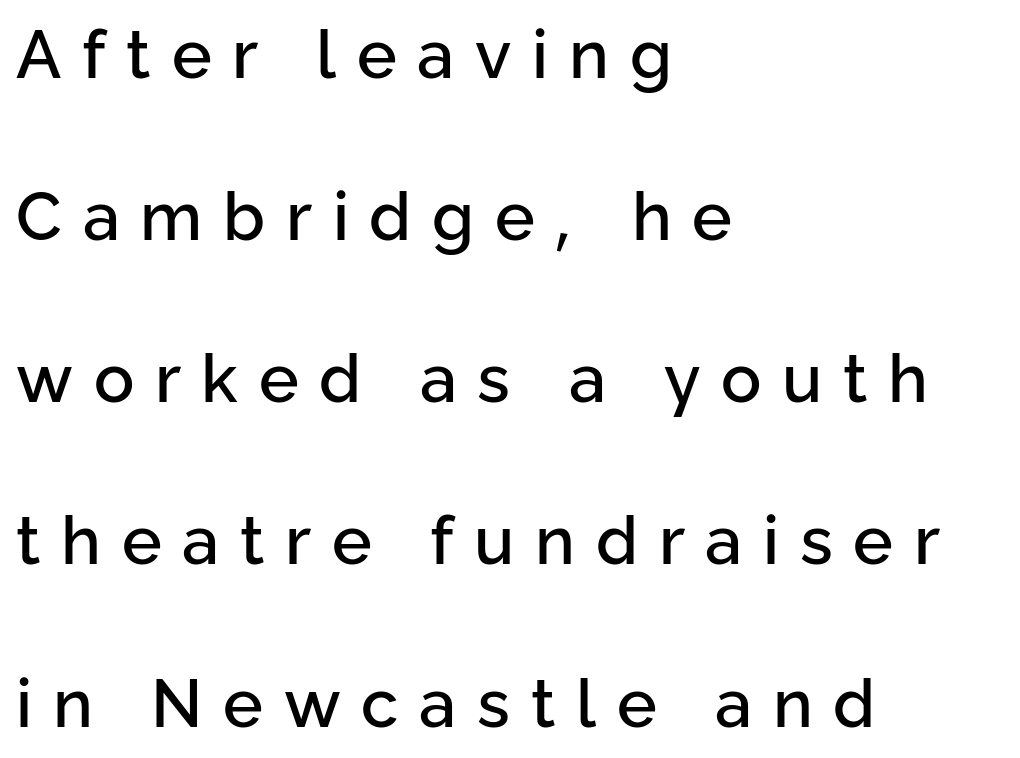
{"serif": "no", "italic": "no", "width": "normal", "stroke_contrast": "low", "x_height": "medium", "monospaced": "no", "underline": "no", "align": "left", "line_spacing": "loose", "line_spacing_ratio": 2.42, "letter_spacing": "wide", "letter_spacing_em": 0.31, "glyph_px": 67}
